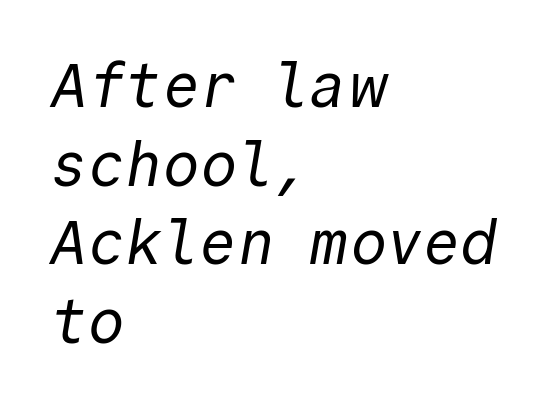
{"serif": "no", "bold": "no", "weight": "regular", "width": "normal", "x_height": "medium", "monospaced": "yes", "underline": "no", "align": "left", "line_spacing": "normal", "line_spacing_ratio": 1.27, "letter_spacing": "normal", "letter_spacing_em": 0.0, "glyph_px": 62}
